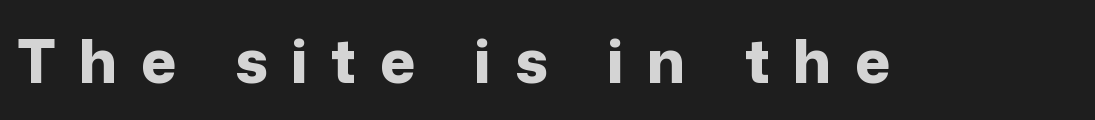
The image shows 60 px bold sans-serif type, upright; set unusually wide letter spacing (+0.39 em), not underlined; low stroke contrast and a medium x-height.
